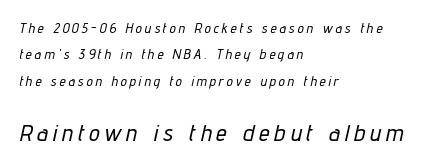
{"italic": "yes", "lean": "right", "slant_degrees": 12, "underline": "no", "align": "left", "line_spacing_ratio": 1.88, "letter_spacing": "wide", "letter_spacing_em": 0.21, "larger_block": "second", "size_ratio": 1.71, "glyph_px": 24}
